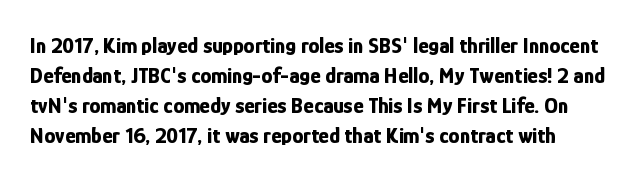
{"italic": "no", "bold": "yes", "underline": "no", "line_spacing": "normal", "line_spacing_ratio": 1.36, "letter_spacing": "normal", "letter_spacing_em": 0.0, "glyph_px": 22}
